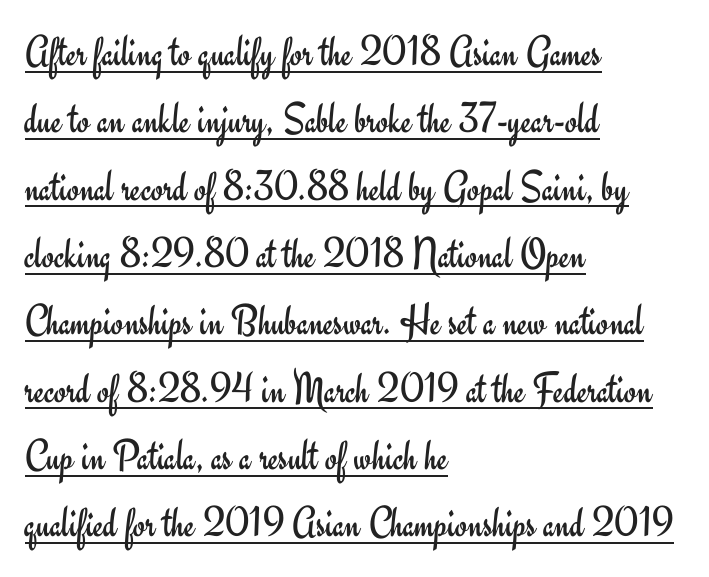
How would I describe the line gaps? Plain and ordinary. A rule runs beneath these lines of type. Proportional: the letters do not fall into vertical columns. Visually the block forms a straight wall on the left and a jagged coastline on the right. Stroke mass is kept to a normal reading level or below.
